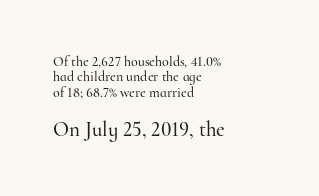
The gap between lines stays unmarked. When letters stand straight like this, we call the style roman or upright. Larger block? The one below; the one above is distinctly smaller. In terms of letterspacing, this is plain default setting. Whoever set this chose condensed vertical rhythm over breathing room. Caption: multi-line text, flush left, ragged right.
